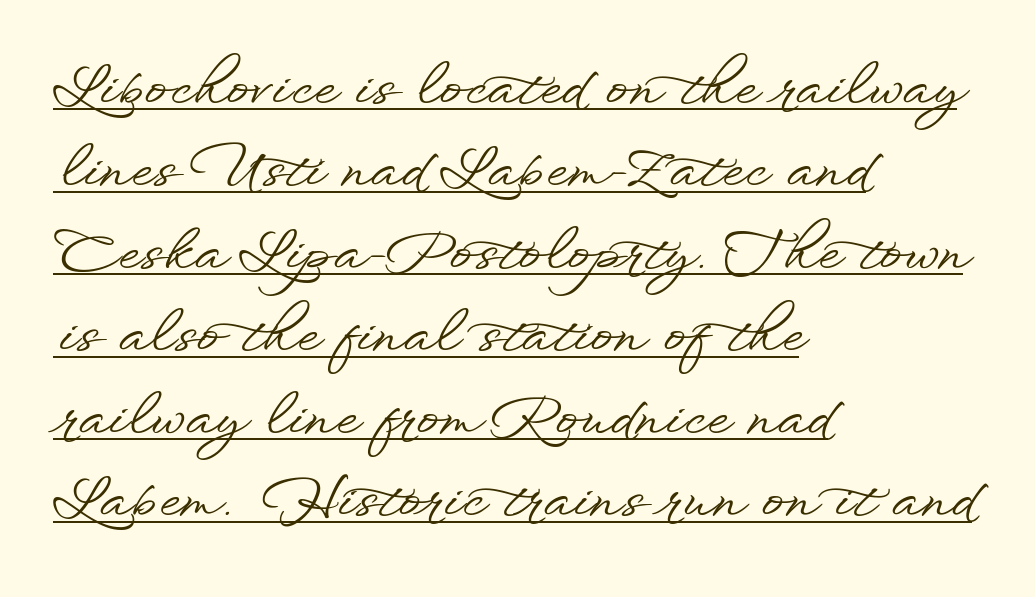
{"serif": "no", "width": "wide", "stroke_contrast": "low", "x_height": "small", "monospaced": "no", "underline": "yes", "align": "left", "line_spacing": "normal", "line_spacing_ratio": 1.5, "letter_spacing": "normal", "letter_spacing_em": 0.0, "glyph_px": 55}
